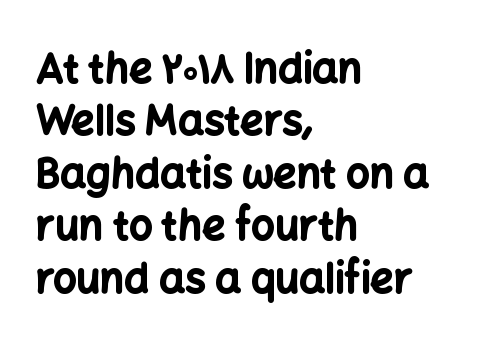
Q: Is the text bold? A: Yes.
Q: Is the text italic (slanted)? A: No, it is upright.
Q: Is the typeface a serif or a sans-serif typeface? A: Sans-serif.
Q: Is the text underlined? A: No.
Q: How is the paragraph aligned? A: Left-aligned.
Q: Is the spacing between letters normal or unusually wide? A: Normal.
Q: Is the spacing between lines tight, normal or loose? A: Normal.
Q: Width (condensed, normal, or wide)? A: Normal.
Q: Stroke contrast? A: Low.
Q: x-height? A: Medium.
Q: Monospaced? A: No.
